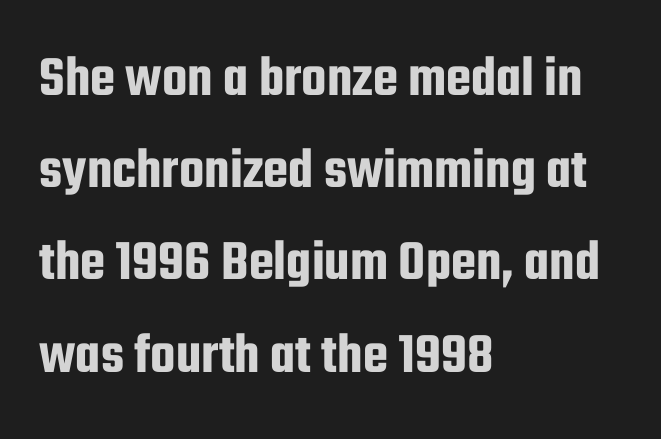
{"serif": "no", "italic": "no", "width": "condensed", "stroke_contrast": "low", "x_height": "medium", "monospaced": "no", "underline": "no", "align": "left", "line_spacing": "normal", "line_spacing_ratio": 1.59, "letter_spacing": "normal", "letter_spacing_em": 0.0, "glyph_px": 58}
